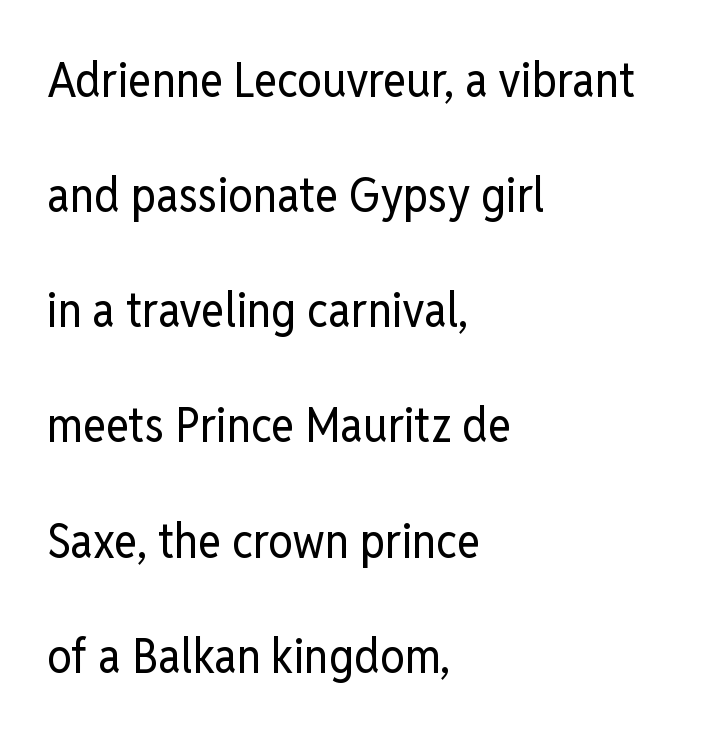
Is this a fixed-width face? No — the glyphs have proportional, varying widths. Descenders hang freely into open space. The passage shown has conventional tracking throughout. Typeset ragged right — the left edge is the straight one.
